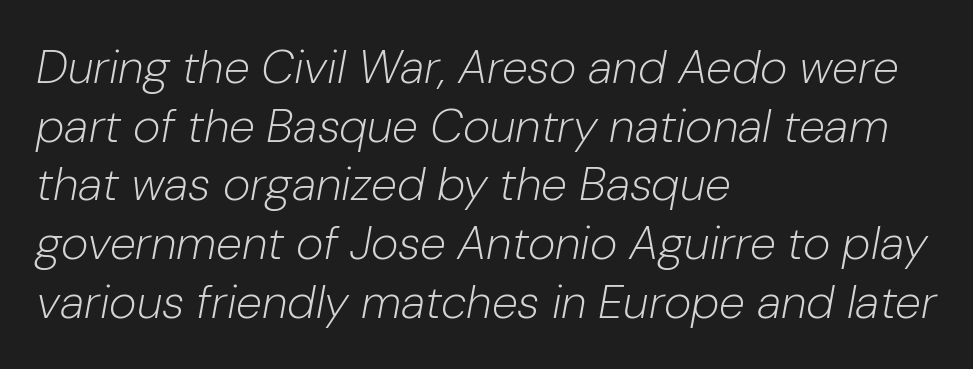
Q: Is the text bold? A: No.
Q: Is the text italic (slanted)? A: Yes, it leans right by about 10 degrees.
Q: Is the text underlined? A: No.
Q: How is the paragraph aligned? A: Left-aligned.
Q: Is the spacing between letters normal or unusually wide? A: Normal.
Q: Is the spacing between lines tight, normal or loose? A: Normal.
Q: Width (condensed, normal, or wide)? A: Normal.
Q: Stroke contrast? A: Low.
Q: x-height? A: Medium.
Q: Monospaced? A: No.
